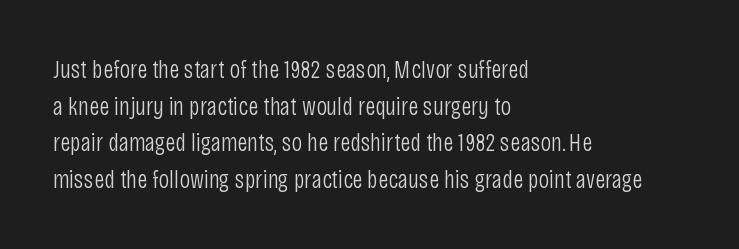
The image shows 26 px text type, upright; set left-aligned, normal line spacing (1.41x), normal letter spacing, not underlined.
